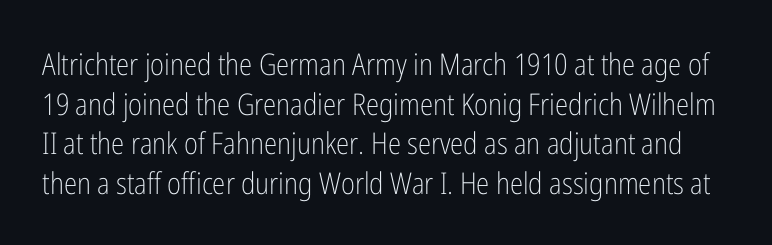
Q: Is the text bold? A: No.
Q: Is the text italic (slanted)? A: No, it is upright.
Q: Is the typeface a serif or a sans-serif typeface? A: Sans-serif.
Q: Is the text underlined? A: No.
Q: Is the spacing between letters normal or unusually wide? A: Normal.
Q: Is the spacing between lines tight, normal or loose? A: Normal.
Q: Width (condensed, normal, or wide)? A: Condensed.
Q: Stroke contrast? A: Low.
Q: x-height? A: Medium.
Q: Monospaced? A: No.
